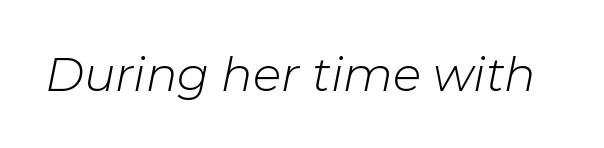
{"italic": "yes", "lean": "right", "slant_degrees": 11, "bold": "no", "weight": "light", "width": "normal", "stroke_contrast": "low", "x_height": "medium", "monospaced": "no", "underline": "no", "letter_spacing": "normal", "letter_spacing_em": 0.0, "glyph_px": 47}
